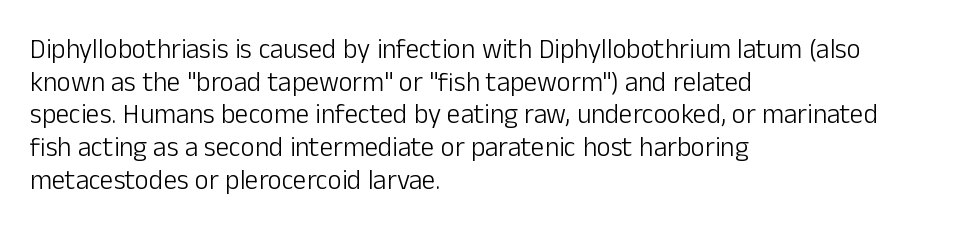
What stands out about the letter spacing? Nothing — it is the standard amount. This is not heavy type; no bold has been used. Just letters on the line, the space beneath them empty. Notice how the stems are strictly vertical — no italics here. This rendering uses left alignment, leaving the right contour irregular.
